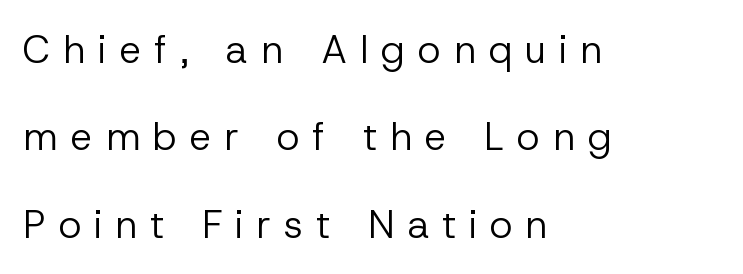
Q: Is the text bold? A: No.
Q: Is the text italic (slanted)? A: No, it is upright.
Q: Is the typeface a serif or a sans-serif typeface? A: Sans-serif.
Q: Is the text underlined? A: No.
Q: How is the paragraph aligned? A: Left-aligned.
Q: Is the spacing between letters normal or unusually wide? A: Unusually wide.
Q: Is the spacing between lines tight, normal or loose? A: Loose.
Q: Width (condensed, normal, or wide)? A: Normal.
Q: Stroke contrast? A: Low.
Q: x-height? A: Medium.
Q: Monospaced? A: No.
